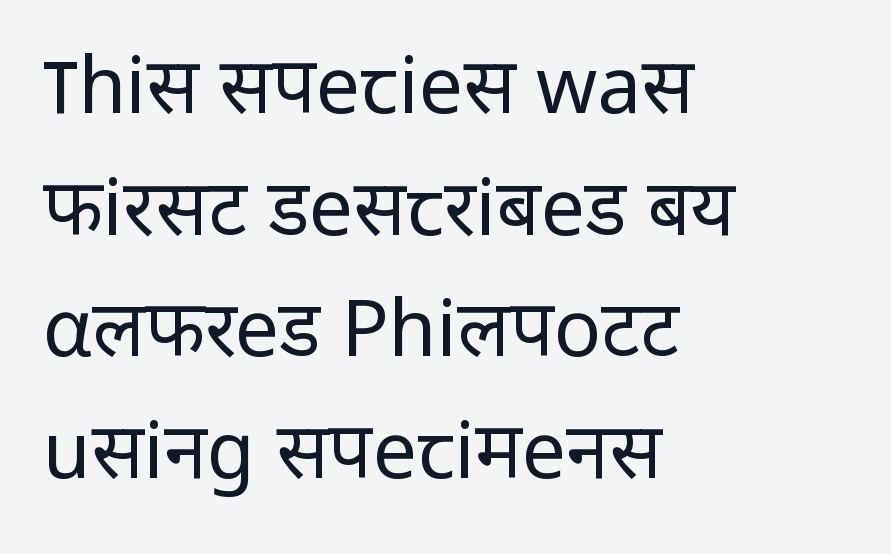
{"serif": "no", "italic": "no", "bold": "no", "weight": "regular", "width": "normal", "stroke_contrast": "low", "x_height": "medium", "monospaced": "no", "underline": "no", "align": "left", "line_spacing": "normal", "line_spacing_ratio": 1.56, "letter_spacing": "normal", "letter_spacing_em": 0.0, "glyph_px": 78}
